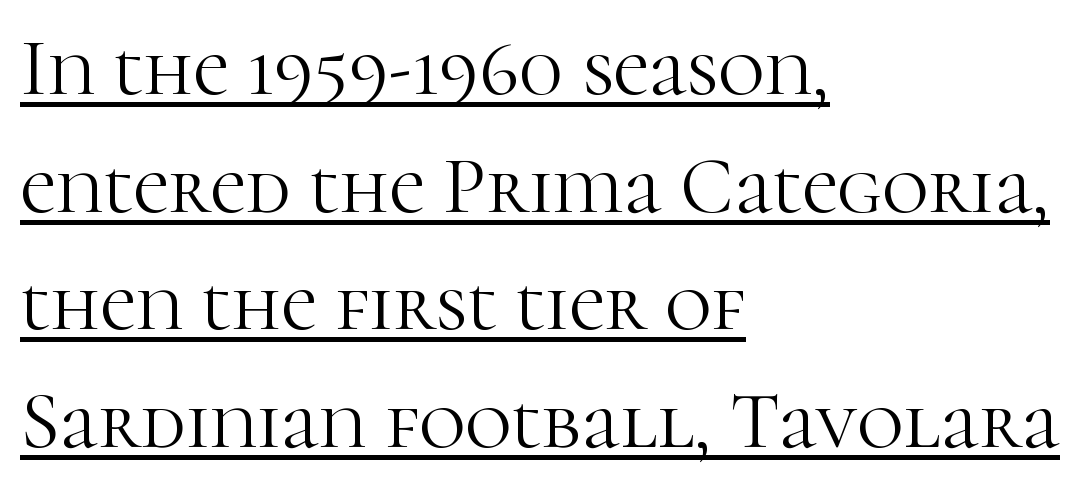
Examine the stroke ends and you'll spot serifs. Does a line run under the words? Yes, clearly. Counters stay open thanks to moderate or lighter strokes. Summary of vertical rhythm: regular, with standard interline spacing.
